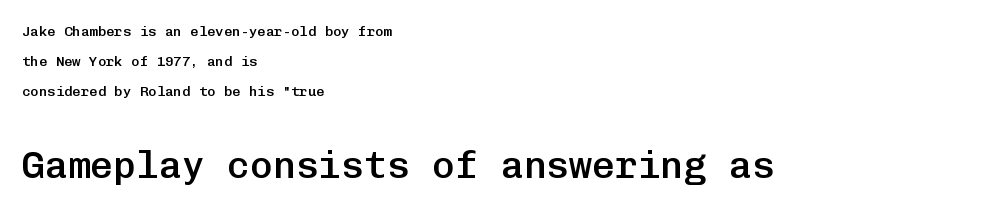
The image shows 38 px semibold sans-serif type, upright, monospaced; set left-aligned, loose line spacing (2.13x), normal letter spacing, not underlined; the second (bottom) block is 2.71x larger; low stroke contrast and a medium x-height.
